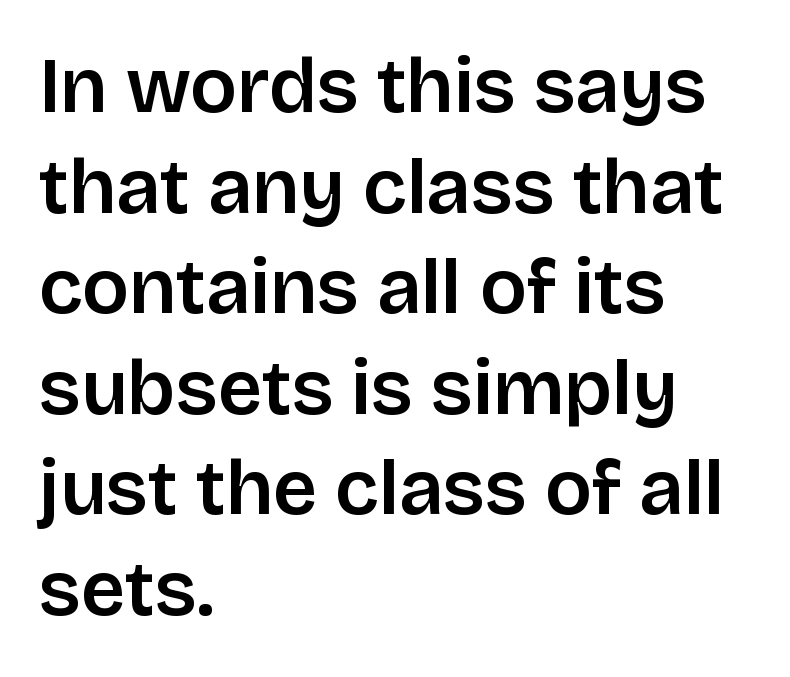
The image shows 78 px semibold sans-serif type, upright; set left-aligned, normal line spacing (1.29x), normal letter spacing, not underlined; low stroke contrast and a large x-height.
